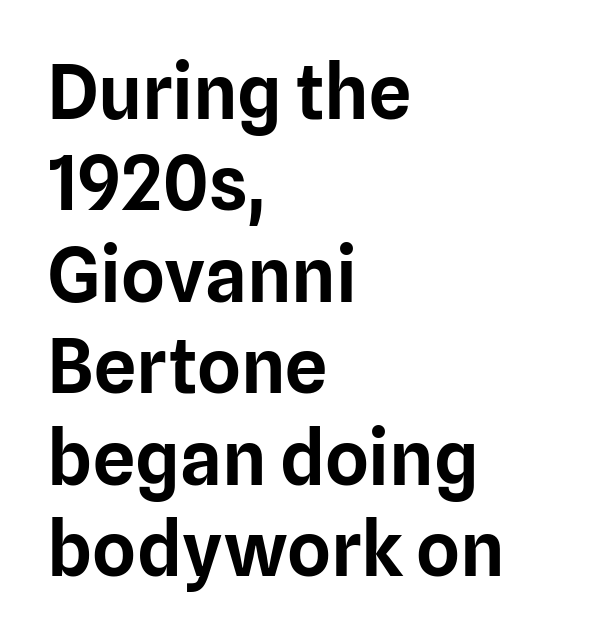
Q: Is the text italic (slanted)? A: No, it is upright.
Q: Is the typeface a serif or a sans-serif typeface? A: Sans-serif.
Q: Is the text underlined? A: No.
Q: How is the paragraph aligned? A: Left-aligned.
Q: Is the spacing between letters normal or unusually wide? A: Normal.
Q: Width (condensed, normal, or wide)? A: Normal.
Q: Stroke contrast? A: Low.
Q: x-height? A: Medium.
Q: Monospaced? A: No.
